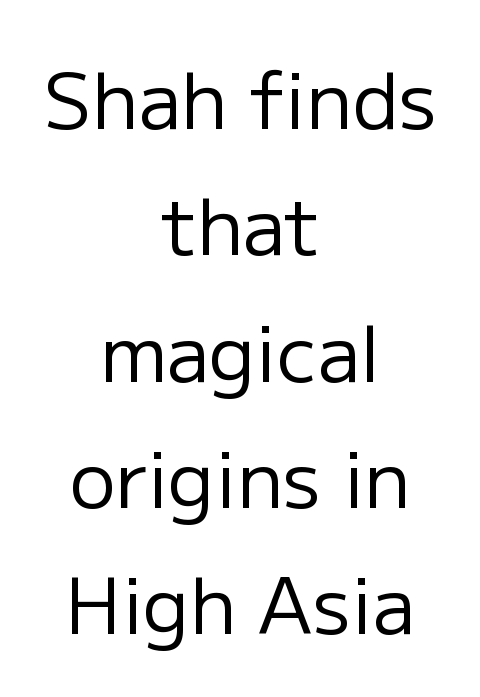
Q: Is the text bold? A: No.
Q: Is the text italic (slanted)? A: No, it is upright.
Q: Is the typeface a serif or a sans-serif typeface? A: Sans-serif.
Q: Is the text underlined? A: No.
Q: How is the paragraph aligned? A: Centered.
Q: Is the spacing between letters normal or unusually wide? A: Normal.
Q: Is the spacing between lines tight, normal or loose? A: Normal.
Q: Width (condensed, normal, or wide)? A: Normal.
Q: Stroke contrast? A: Low.
Q: x-height? A: Medium.
Q: Monospaced? A: No.
